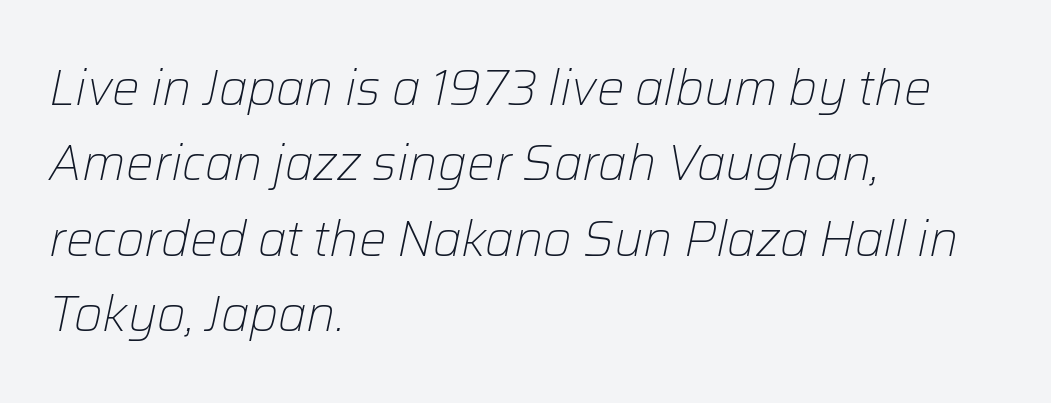
The image shows 49 px light type, italic (leaning right); set left-aligned, normal line spacing (1.54x), normal letter spacing, not underlined; low stroke contrast and a medium x-height.
